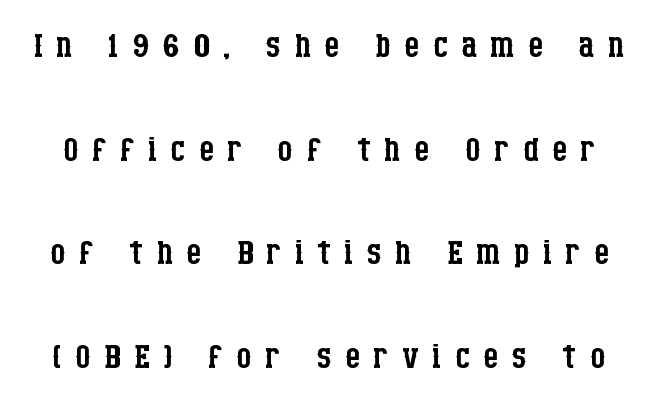
The image shows 48 px regular-weight, condensed serif type, upright; set loose line spacing (2.16x), unusually wide letter spacing (+0.28 em), not underlined; low stroke contrast and a large x-height.
